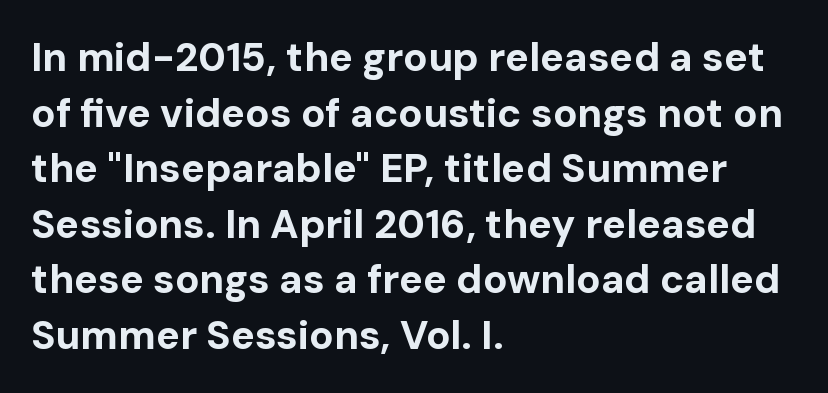
The image shows 40 px bold sans-serif type, upright; set left-aligned, normal line spacing (1.39x), normal letter spacing, not underlined; low stroke contrast and a medium x-height.
